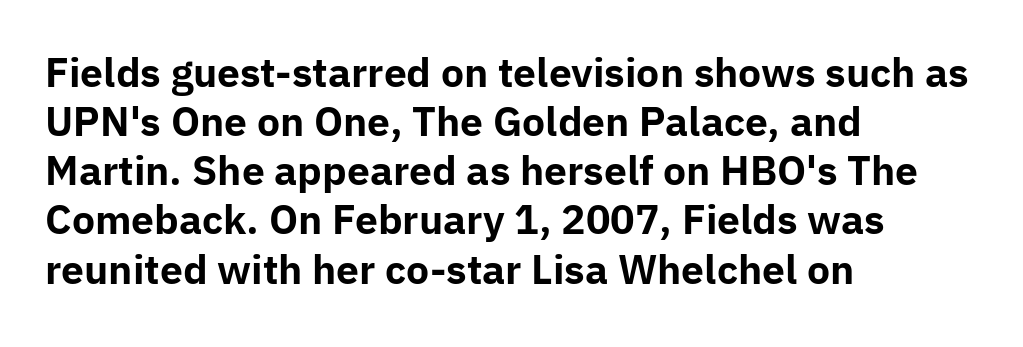
The type family on display is of the sans-serif kind. Strokes here are thick enough to call this a true bold. Short note: letters normally spaced. Quick note: underline off.
